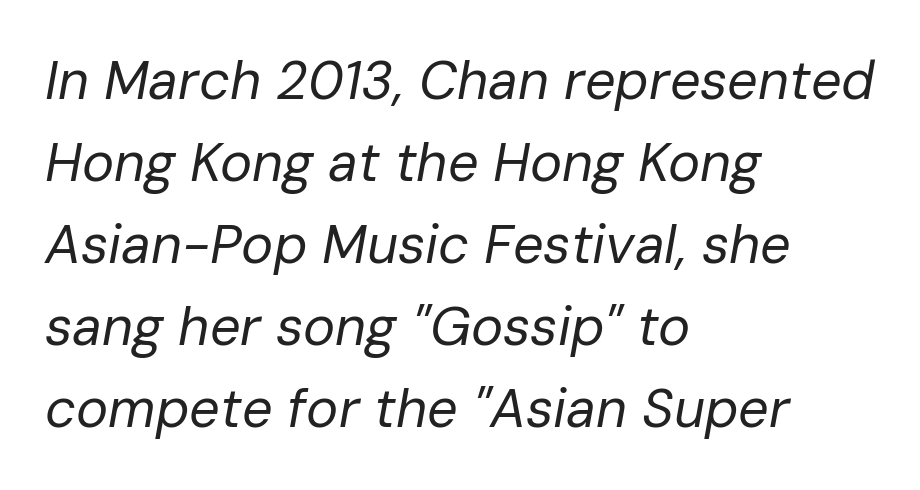
Is this a fixed-width face? No — the glyphs have proportional, varying widths. The characters are drawn with everyday or finer stroke widths. The horizontal fit of the characters is conventional and even. Slanted lettering throughout. Vertical spacing — default.
